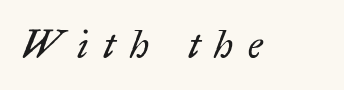
Words appear elongated and porous because spacing is wide. Quick note: italic. To sum up the face: it has serifs. Weight: in the light-to-regular range. The specimen omits any rule beneath the text block's lines. Varying glyph widths throughout — classic text-font behaviour.
